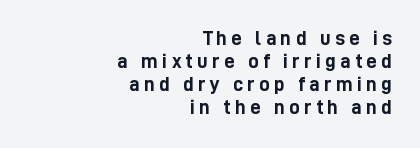
You can tell it's not italic because the verticals are truly vertical. Compared with a flush-left layout, this one pins lines to the opposite, right side. Tracking value appears strongly positive — letters spread wide. Is the type bold? Yes — the strokes are clearly thick and heavy.
